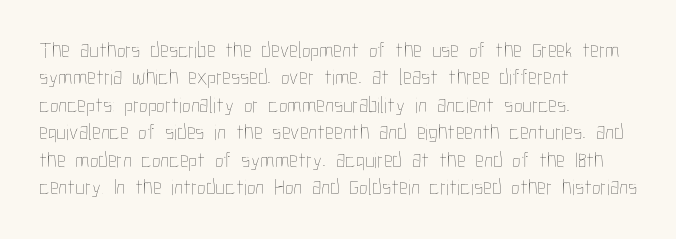
Q: Is the text bold? A: No.
Q: Is the text italic (slanted)? A: No, it is upright.
Q: Is the text underlined? A: No.
Q: How is the paragraph aligned? A: Left-aligned.
Q: Is the spacing between letters normal or unusually wide? A: Normal.
Q: Is the spacing between lines tight, normal or loose? A: Normal.
